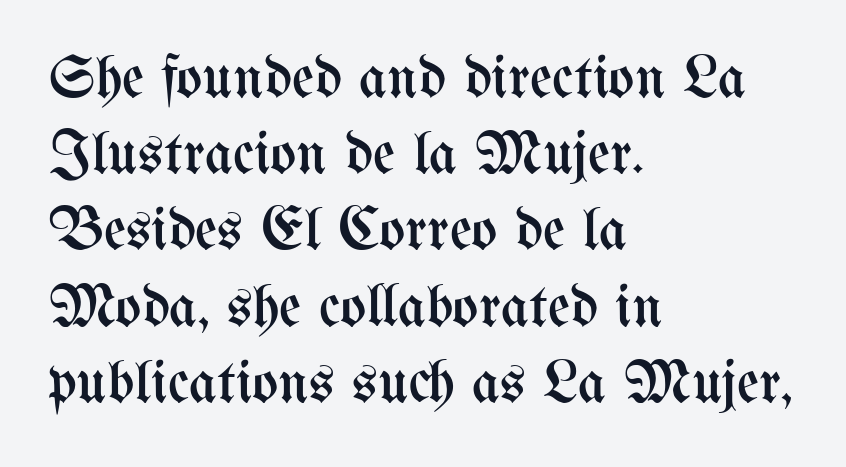
The cut favours lightness, reaching ordinary text weight at its darkest. Think of a printed novel: that variable character pitch is what you see here. Rule under the text: the space is simply empty. Evenly set lines give the paragraph a standard silhouette. Notice how the passage keeps a crisp vertical edge on the left only.
